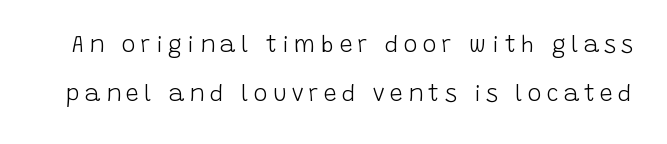
{"italic": "no", "bold": "no", "underline": "no", "line_spacing": "loose", "line_spacing_ratio": 2.14, "letter_spacing": "wide", "letter_spacing_em": 0.23, "glyph_px": 23}
